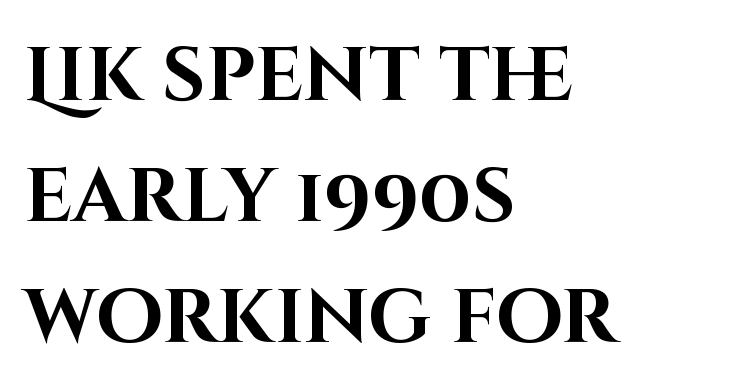
The image shows 76 px bold sans-serif type, upright; set left-aligned, normal line spacing (1.59x), normal letter spacing, not underlined; high stroke contrast and a large x-height.
